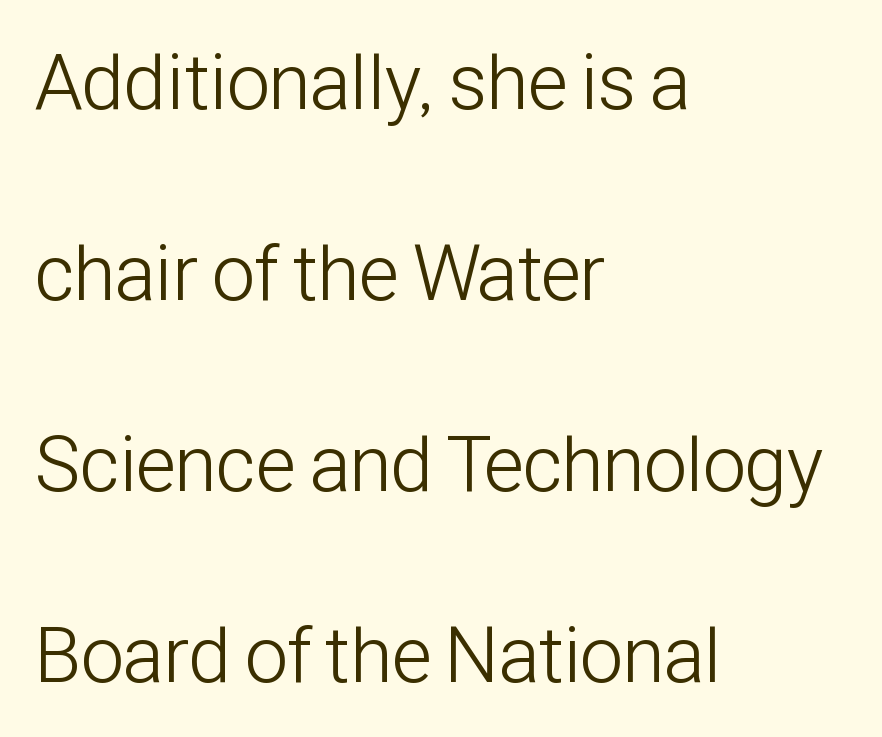
Q: Is the text bold? A: No.
Q: Is the text italic (slanted)? A: No, it is upright.
Q: Is the typeface a serif or a sans-serif typeface? A: Sans-serif.
Q: Is the text underlined? A: No.
Q: How is the paragraph aligned? A: Left-aligned.
Q: Is the spacing between letters normal or unusually wide? A: Normal.
Q: Is the spacing between lines tight, normal or loose? A: Loose.
Q: Width (condensed, normal, or wide)? A: Condensed.
Q: Stroke contrast? A: Low.
Q: x-height? A: Medium.
Q: Monospaced? A: No.
